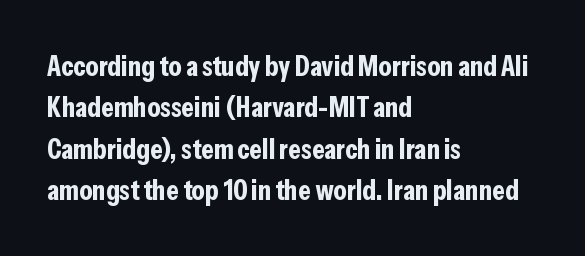
{"serif": "no", "italic": "no", "bold": "yes", "weight": "bold", "width": "condensed", "stroke_contrast": "low", "x_height": "medium", "monospaced": "no", "underline": "no", "align": "left", "line_spacing": "normal", "line_spacing_ratio": 1.43, "letter_spacing": "normal", "letter_spacing_em": 0.0, "glyph_px": 29}
